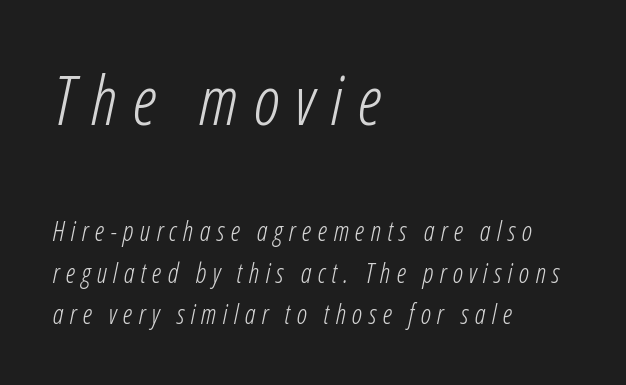
Glyph-to-glyph distance is far greater than everyday printed text. No extra ink here — the face is not bold. The letters advance in unequal steps, a hallmark of proportional type. The glyphs are unaccompanied by any horizontal stroke below them. The face used here has a pronounced slope to its letters. This sample keeps an unexceptional amount of space between lines.
